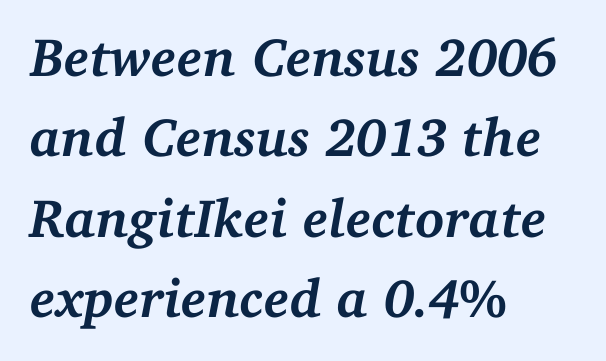
You can tell it's italic because the verticals aren't actually vertical. If you measured baseline to baseline, you'd find a middling distance. The font is running at its bold setting. Do the characters align in a grid? No, the font is proportional. The rendering keeps characters at their native spacing. What kind of face is this? One with serifs.
